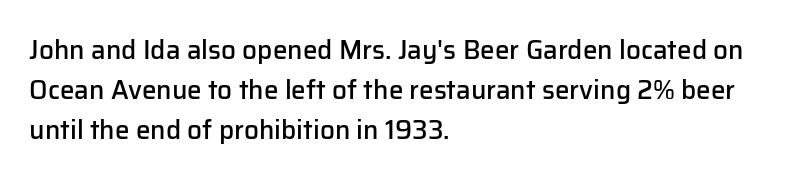
Q: Is the text bold? A: Semi-bold.
Q: Is the text italic (slanted)? A: No, it is upright.
Q: Is the text underlined? A: No.
Q: How is the paragraph aligned? A: Left-aligned.
Q: Is the spacing between letters normal or unusually wide? A: Normal.
Q: Is the spacing between lines tight, normal or loose? A: Normal.
